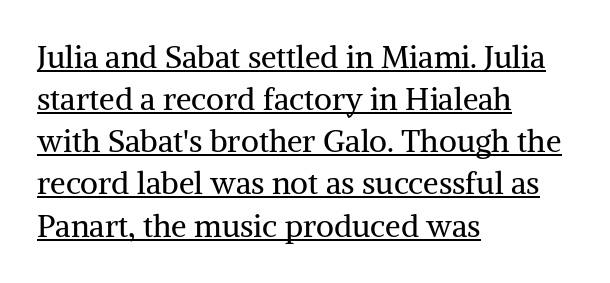
{"serif": "yes", "italic": "no", "bold": "no", "weight": "regular", "width": "normal", "stroke_contrast": "medium", "x_height": "medium", "monospaced": "no", "underline": "yes", "align": "left", "line_spacing": "normal", "line_spacing_ratio": 1.36, "letter_spacing": "normal", "letter_spacing_em": 0.0, "glyph_px": 31}
